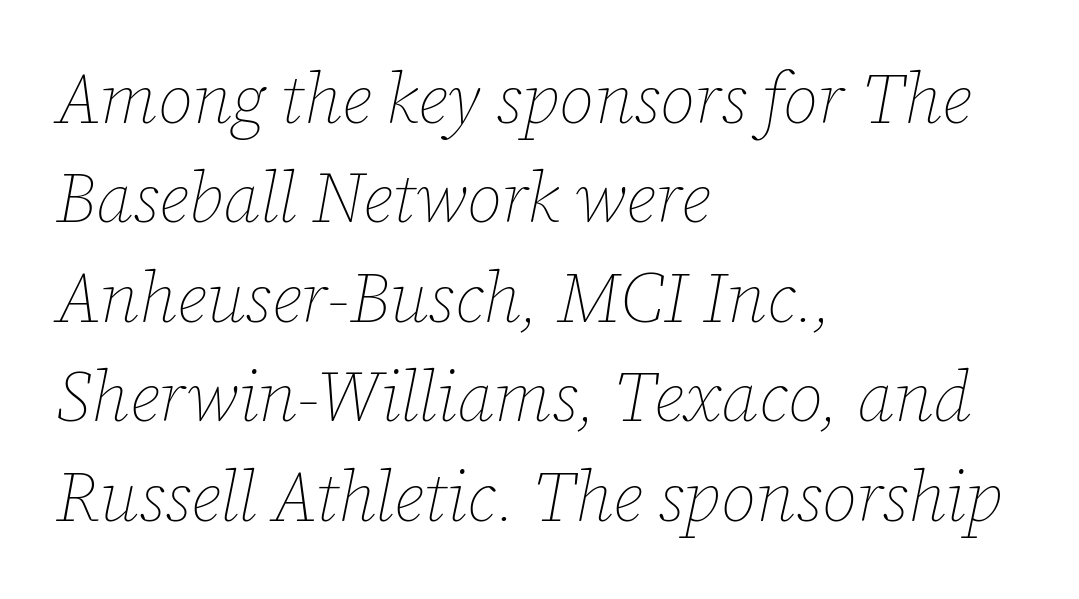
Q: Is the text bold? A: No.
Q: Is the text italic (slanted)? A: Yes, it leans right by about 12 degrees.
Q: Is the text underlined? A: No.
Q: How is the paragraph aligned? A: Left-aligned.
Q: Is the spacing between letters normal or unusually wide? A: Normal.
Q: Is the spacing between lines tight, normal or loose? A: Normal.
Q: Width (condensed, normal, or wide)? A: Normal.
Q: Stroke contrast? A: Low.
Q: x-height? A: Medium.
Q: Monospaced? A: No.
